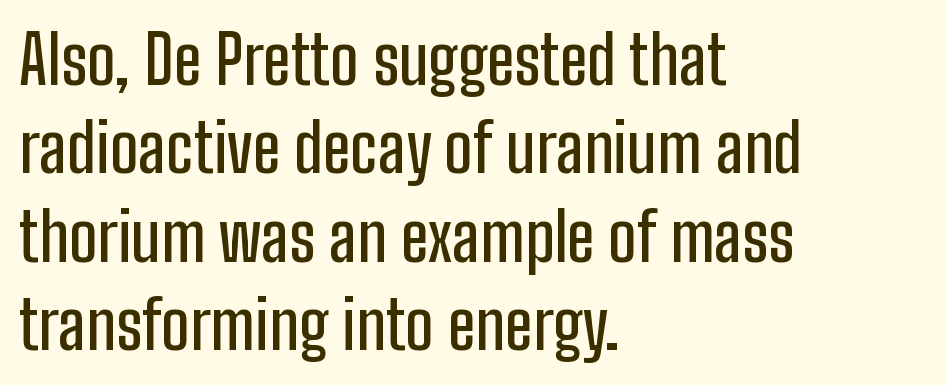
Q: Is the text italic (slanted)? A: No, it is upright.
Q: Is the typeface a serif or a sans-serif typeface? A: Sans-serif.
Q: Is the text underlined? A: No.
Q: How is the paragraph aligned? A: Left-aligned.
Q: Is the spacing between letters normal or unusually wide? A: Normal.
Q: Is the spacing between lines tight, normal or loose? A: Normal.
Q: Width (condensed, normal, or wide)? A: Condensed.
Q: Stroke contrast? A: Low.
Q: x-height? A: Medium.
Q: Monospaced? A: No.
